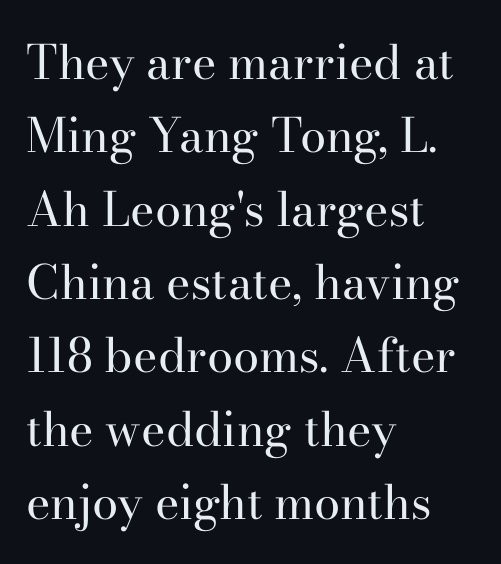
The image shows 47 px regular-weight serif type, upright; set left-aligned, normal line spacing (1.56x), normal letter spacing, not underlined; high stroke contrast and a small x-height.
